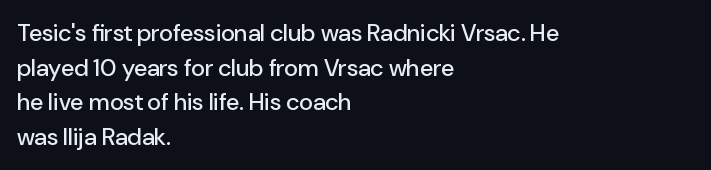
{"italic": "no", "underline": "no", "align": "left", "line_spacing": "normal", "line_spacing_ratio": 1.44, "letter_spacing": "normal", "letter_spacing_em": 0.0, "glyph_px": 24}
